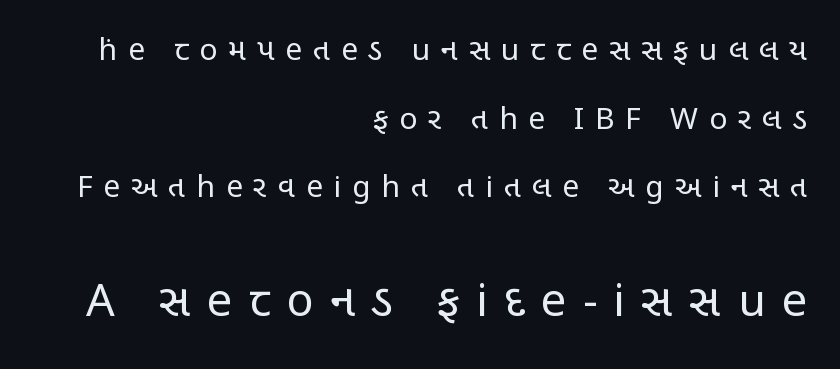
The image shows 45 px regular-weight, condensed sans-serif type, upright; set right-aligned, loose line spacing (2.29x), unusually wide letter spacing (+0.36 em), not underlined; the second (bottom) block is 1.5x larger; low stroke contrast and a large x-height.
